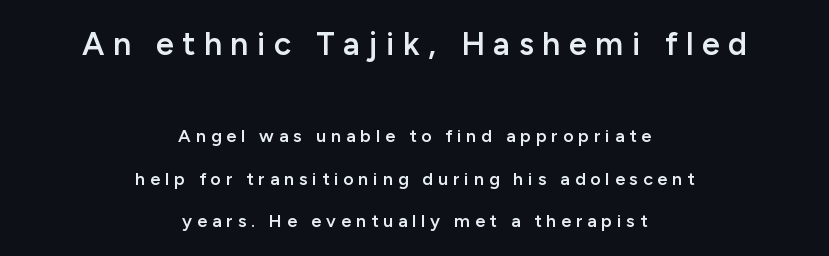
The image shows 32 px semibold sans-serif type, upright; set centered, loose line spacing (2.34x), unusually wide letter spacing (+0.27 em), not underlined; the first (top) block is 1.78x larger; low stroke contrast and a medium x-height.
